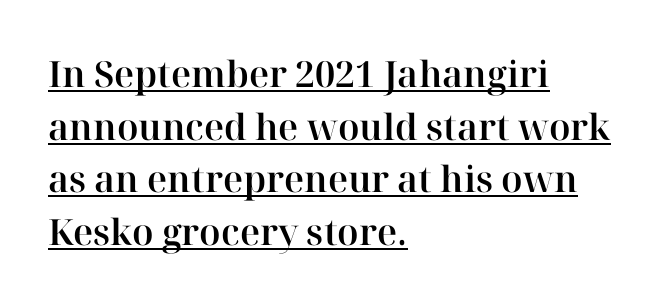
Q: Is the text italic (slanted)? A: No, it is upright.
Q: Is the typeface a serif or a sans-serif typeface? A: Serif.
Q: Is the text underlined? A: Yes.
Q: How is the paragraph aligned? A: Left-aligned.
Q: Is the spacing between letters normal or unusually wide? A: Normal.
Q: Is the spacing between lines tight, normal or loose? A: Normal.
Q: Width (condensed, normal, or wide)? A: Normal.
Q: Stroke contrast? A: High.
Q: x-height? A: Medium.
Q: Monospaced? A: No.
